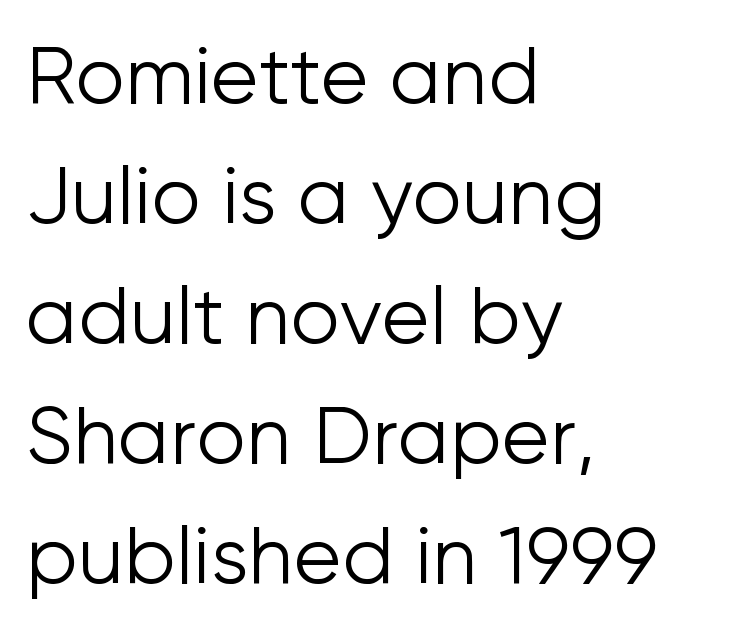
The image shows 79 px light sans-serif type, upright; set left-aligned, normal line spacing (1.52x), normal letter spacing, not underlined; low stroke contrast and a medium x-height.
